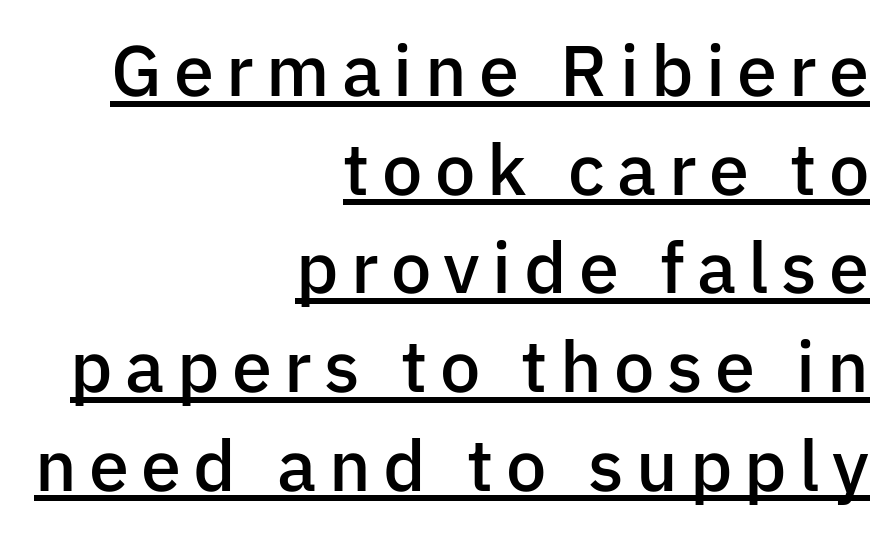
The letters stand upright; this is a roman face. Check the space under the baseline: a stroke is drawn there. Every letter is mildly thick-stroked: semibold rather than bold. Line endings align vertically; line beginnings do not.
